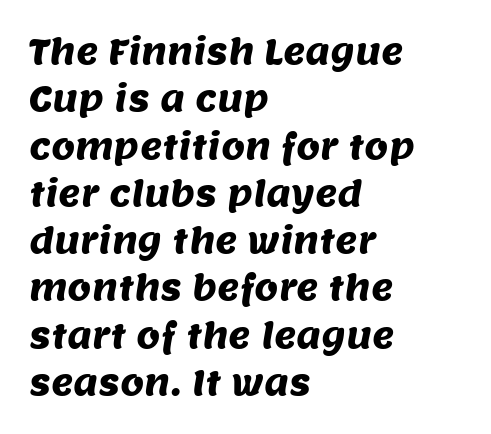
Q: Is the typeface a serif or a sans-serif typeface? A: Sans-serif.
Q: Is the text underlined? A: No.
Q: How is the paragraph aligned? A: Left-aligned.
Q: Is the spacing between letters normal or unusually wide? A: Normal.
Q: Is the spacing between lines tight, normal or loose? A: Normal.
Q: Width (condensed, normal, or wide)? A: Normal.
Q: Stroke contrast? A: Medium.
Q: x-height? A: Large.
Q: Monospaced? A: No.
